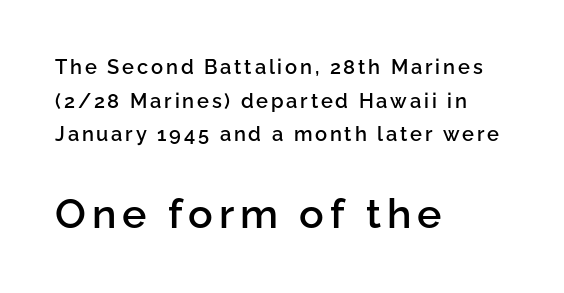
The image shows 41 px semibold sans-serif type, upright; set left-aligned, normal line spacing (1.68x), not underlined; the second (bottom) block is 2.05x larger; low stroke contrast and a medium x-height.
